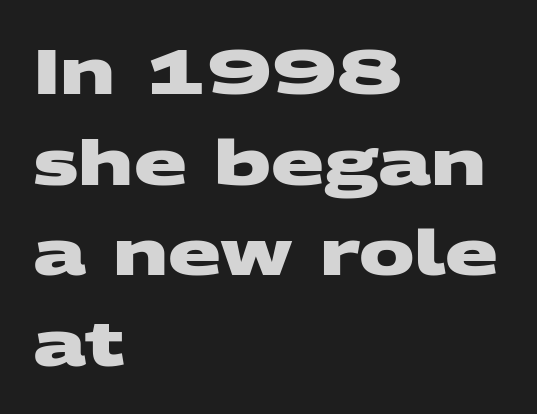
Q: Is the text bold? A: Yes.
Q: Is the typeface a serif or a sans-serif typeface? A: Sans-serif.
Q: Is the text underlined? A: No.
Q: How is the paragraph aligned? A: Left-aligned.
Q: Is the spacing between letters normal or unusually wide? A: Normal.
Q: Is the spacing between lines tight, normal or loose? A: Normal.
Q: Width (condensed, normal, or wide)? A: Wide.
Q: Stroke contrast? A: Medium.
Q: x-height? A: Large.
Q: Monospaced? A: No.
